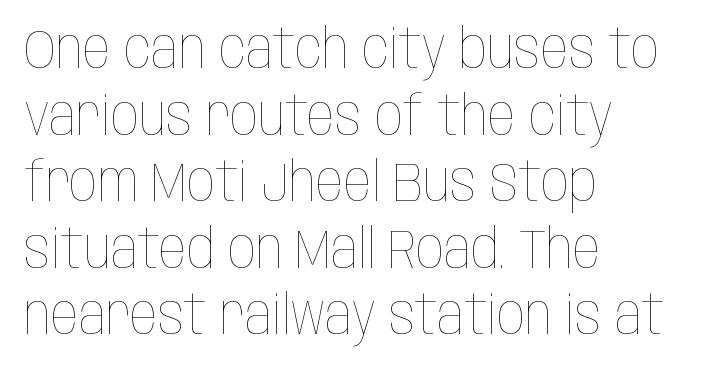
Q: Is the text bold? A: No.
Q: Is the text italic (slanted)? A: No, it is upright.
Q: Is the text underlined? A: No.
Q: How is the paragraph aligned? A: Left-aligned.
Q: Is the spacing between letters normal or unusually wide? A: Normal.
Q: Width (condensed, normal, or wide)? A: Condensed.
Q: Stroke contrast? A: Low.
Q: x-height? A: Large.
Q: Monospaced? A: No.
